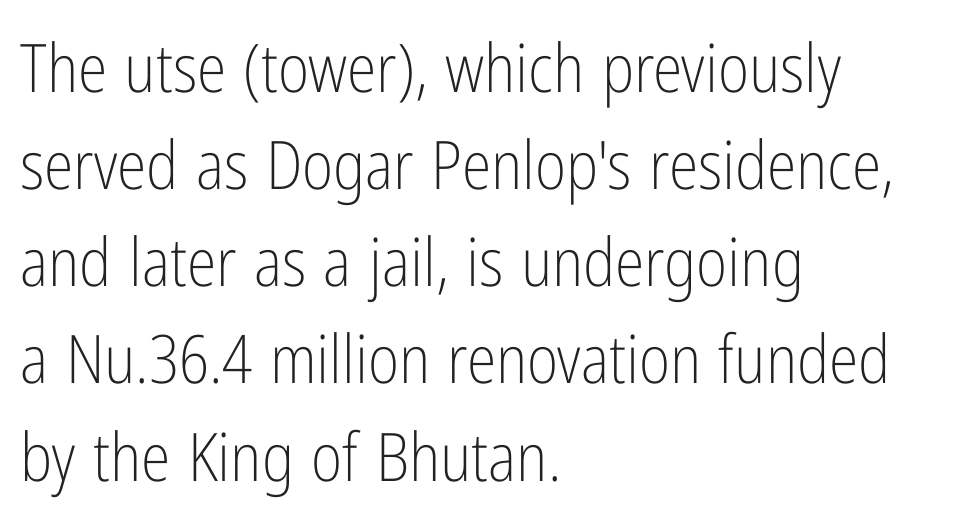
Q: Is the text bold? A: No.
Q: Is the text italic (slanted)? A: No, it is upright.
Q: Is the typeface a serif or a sans-serif typeface? A: Sans-serif.
Q: Is the text underlined? A: No.
Q: How is the paragraph aligned? A: Left-aligned.
Q: Is the spacing between letters normal or unusually wide? A: Normal.
Q: Is the spacing between lines tight, normal or loose? A: Normal.
Q: Width (condensed, normal, or wide)? A: Condensed.
Q: Stroke contrast? A: Low.
Q: x-height? A: Medium.
Q: Monospaced? A: No.
